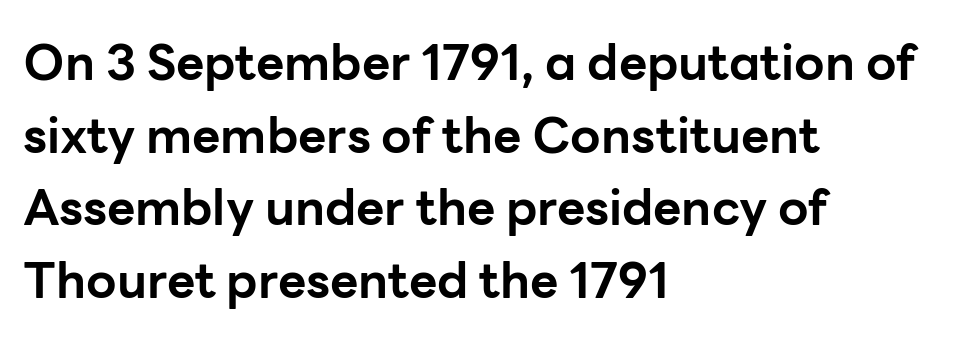
{"serif": "no", "italic": "no", "bold": "yes", "weight": "bold", "width": "normal", "stroke_contrast": "low", "x_height": "medium", "monospaced": "no", "underline": "no", "align": "left", "line_spacing": "normal", "line_spacing_ratio": 1.48, "letter_spacing": "normal", "letter_spacing_em": 0.0, "glyph_px": 49}
